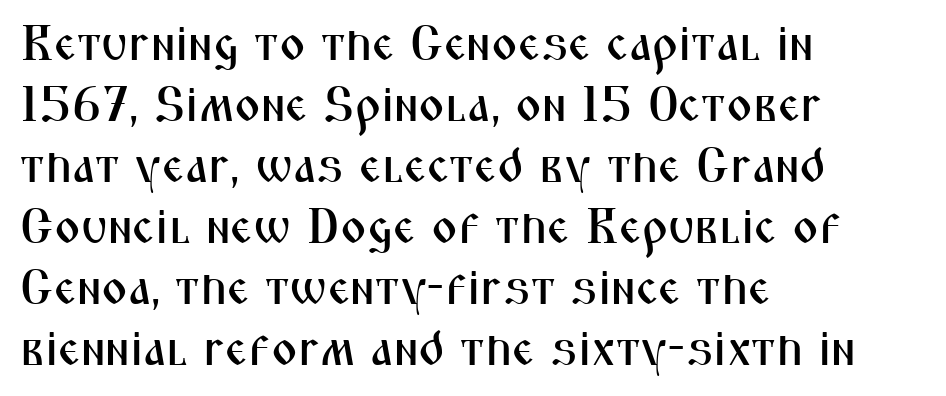
The passage shown is typed in a proportional face where columns would drift. Does the lettering tilt? It doesn't — this is upright. Observe the absence of serifs on each vertical stroke in this sample. Type without underlining. The letters sit at their default tracking, neither squeezed nor spread.
